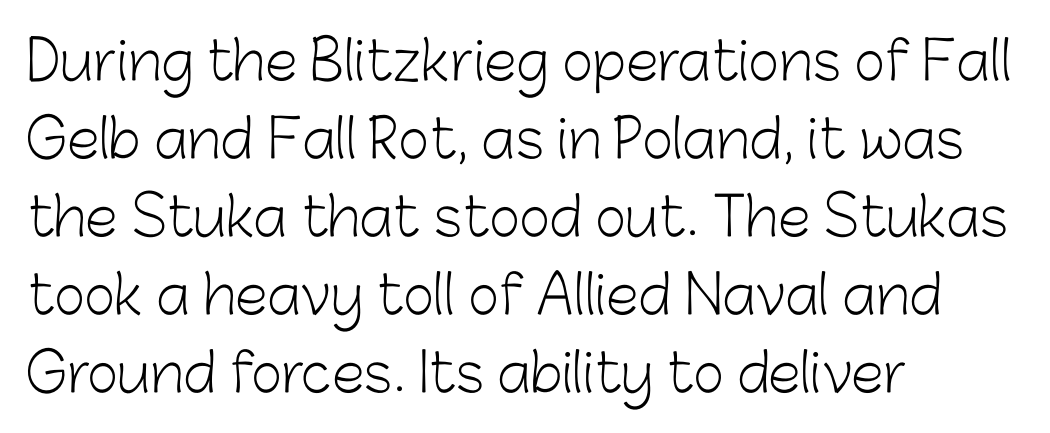
Q: Is the text bold? A: No.
Q: Is the text italic (slanted)? A: No, it is upright.
Q: Is the typeface a serif or a sans-serif typeface? A: Sans-serif.
Q: Is the text underlined? A: No.
Q: How is the paragraph aligned? A: Left-aligned.
Q: Is the spacing between letters normal or unusually wide? A: Normal.
Q: Is the spacing between lines tight, normal or loose? A: Normal.
Q: Width (condensed, normal, or wide)? A: Normal.
Q: Stroke contrast? A: Low.
Q: x-height? A: Medium.
Q: Monospaced? A: No.
